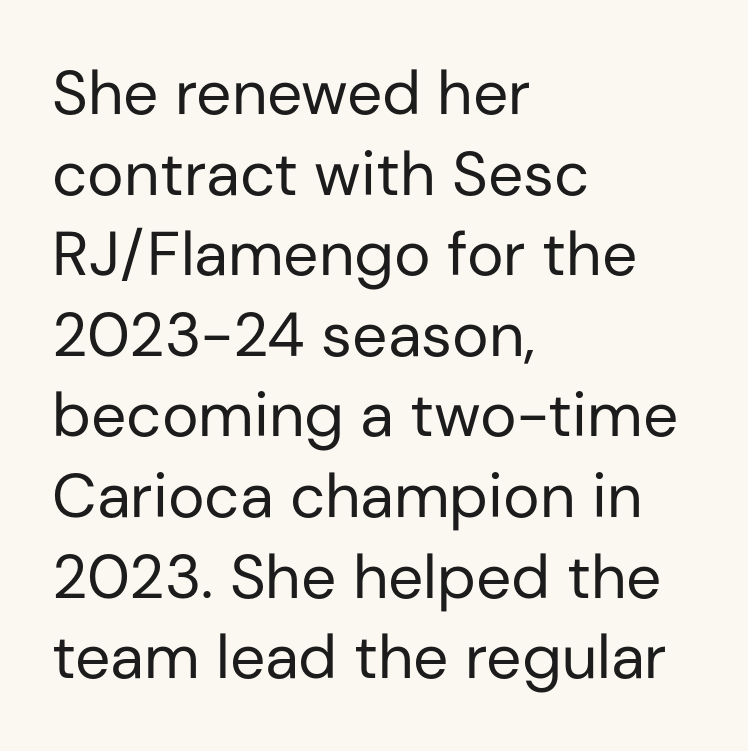
The lines are quadded left. It's the straight-up-and-down kind of type. The text was rendered using a sans face with plain stroke endings. Letters have the restrained weight of plain body copy at most.
